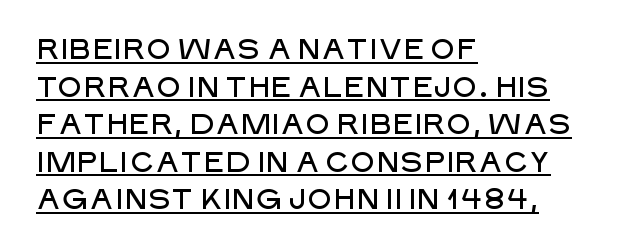
{"serif": "no", "italic": "no", "width": "normal", "stroke_contrast": "low", "x_height": "large", "monospaced": "no", "underline": "yes", "align": "left", "line_spacing": "normal", "line_spacing_ratio": 1.34, "letter_spacing": "normal", "letter_spacing_em": 0.0, "glyph_px": 28}
